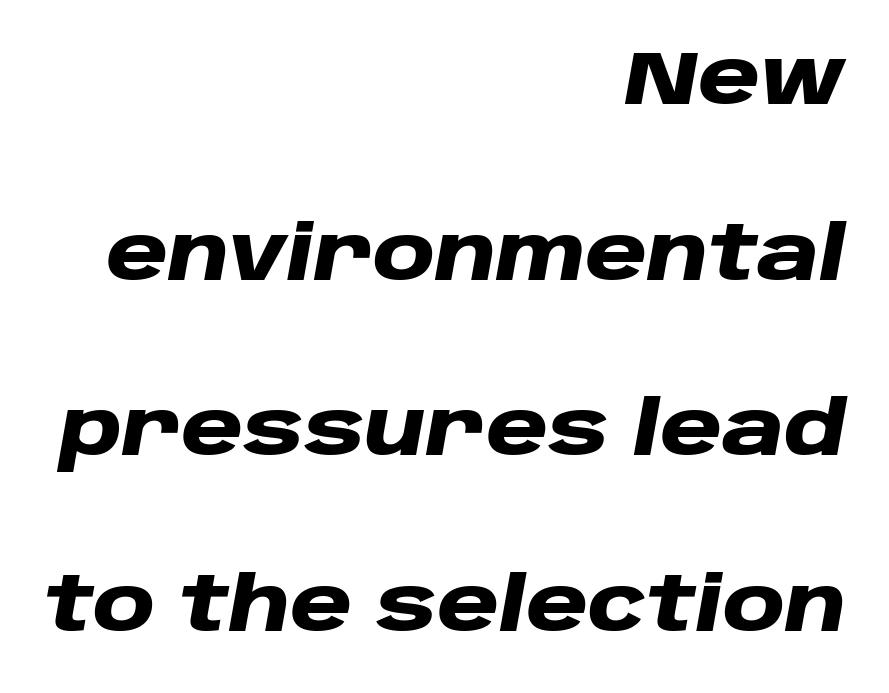
The image shows 76 px heavy, wide type, italic (leaning right); set right-aligned, loose line spacing (2.31x), normal letter spacing, not underlined; low stroke contrast and a large x-height.
